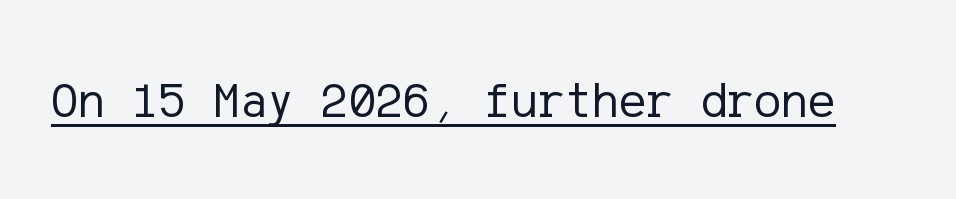
The image shows 51 px regular-weight sans-serif type, upright; set normal letter spacing, underlined; low stroke contrast and a medium x-height.
